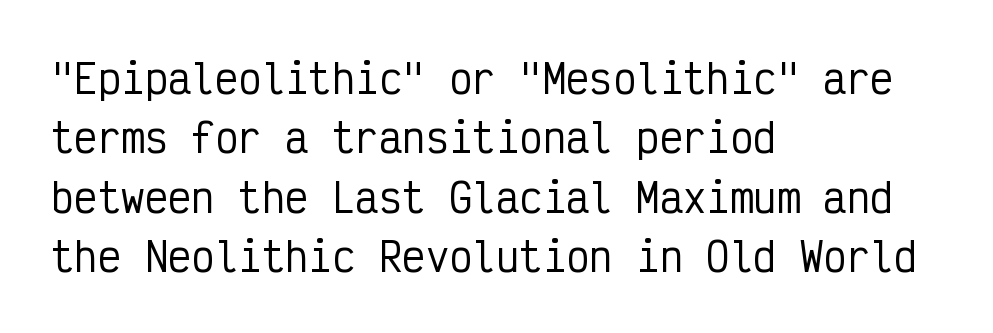
Each line starts at the same left margin while the right side varies. The face used here is monospaced, like something from a code editor. Compared with typical body copy, the letter spacing here is the same. Do the letters lean? They stand straight. Any mark beneath the type? The region is blank.
